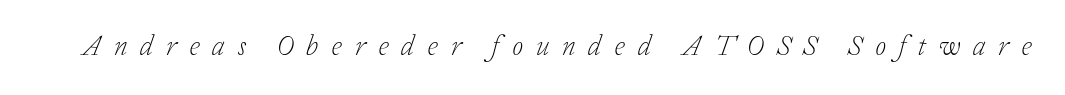
This rendering widens character spacing well past its baseline value. The passage shown leans; its letterforms are oblique. The space beneath each line is pristine and unruled. Looks like regular typesetting: each glyph gets only the width it needs.
